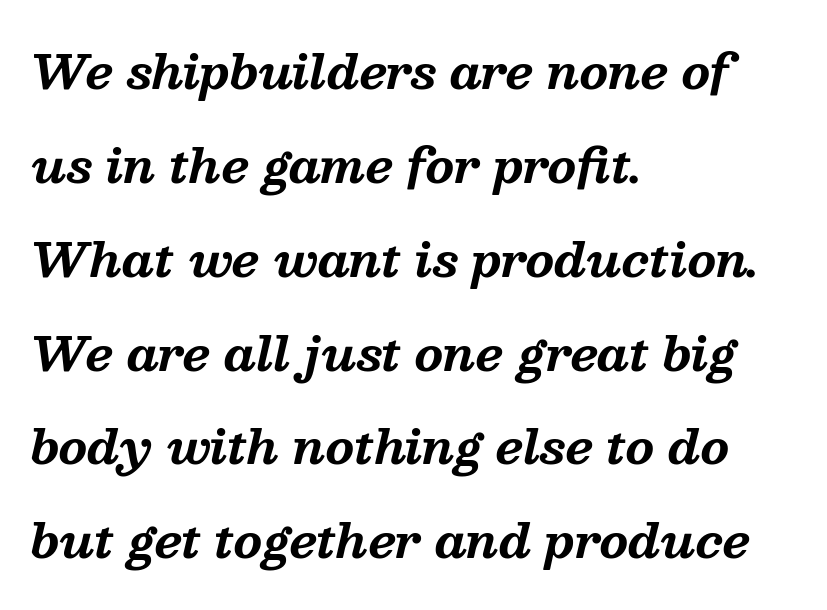
{"serif": "yes", "italic": "yes", "lean": "right", "slant_degrees": 13, "bold": "yes", "weight": "bold", "width": "normal", "stroke_contrast": "medium", "x_height": "medium", "monospaced": "no", "underline": "no", "align": "left", "line_spacing": "loose", "line_spacing_ratio": 2.04, "letter_spacing": "normal", "letter_spacing_em": 0.0, "glyph_px": 46}
